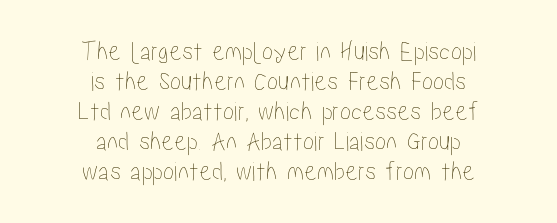
{"italic": "no", "width": "condensed", "stroke_contrast": "low", "x_height": "medium", "monospaced": "no", "underline": "no", "align": "center", "line_spacing": "tight", "line_spacing_ratio": 1.07, "letter_spacing": "normal", "letter_spacing_em": 0.0, "glyph_px": 28}
